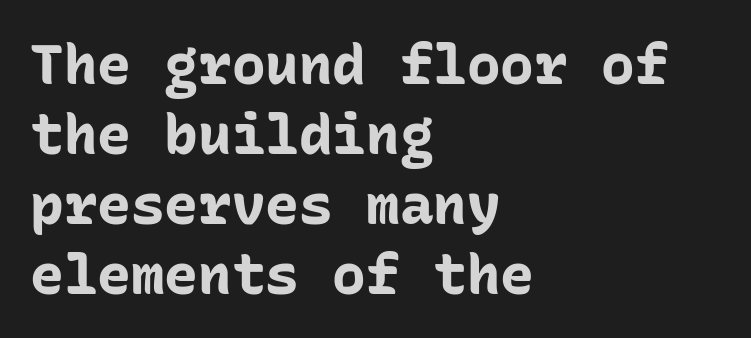
The image shows 56 px bold sans-serif type, upright, monospaced; set left-aligned, normal line spacing (1.25x), normal letter spacing, not underlined; low stroke contrast and a medium x-height.
